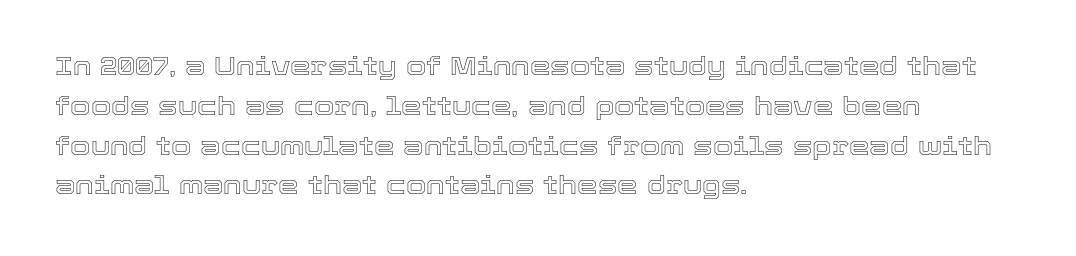
How would I describe the line gaps? Plain and ordinary. Does extra space separate the letters? No, they use regular spacing. These lines stack with their left ends in a neat column. Underlining? Definitely not there. Quick note: not italic, upright.
